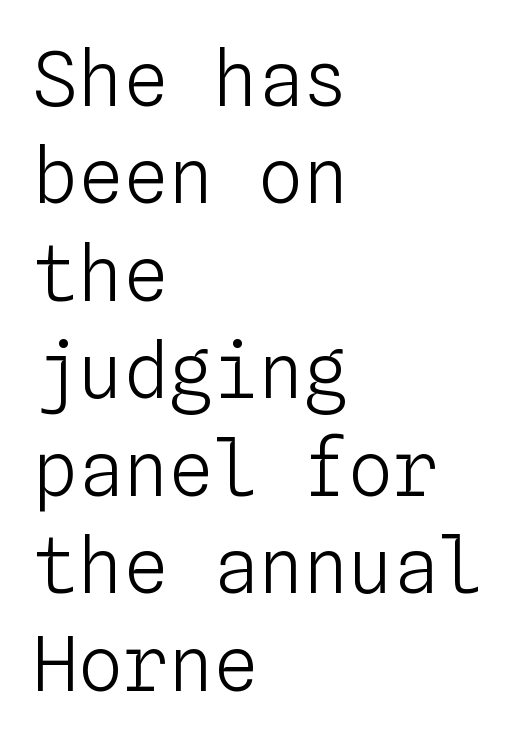
The image shows 75 px light type, upright, monospaced; set left-aligned, normal line spacing (1.3x), normal letter spacing, not underlined; low stroke contrast and a medium x-height.
